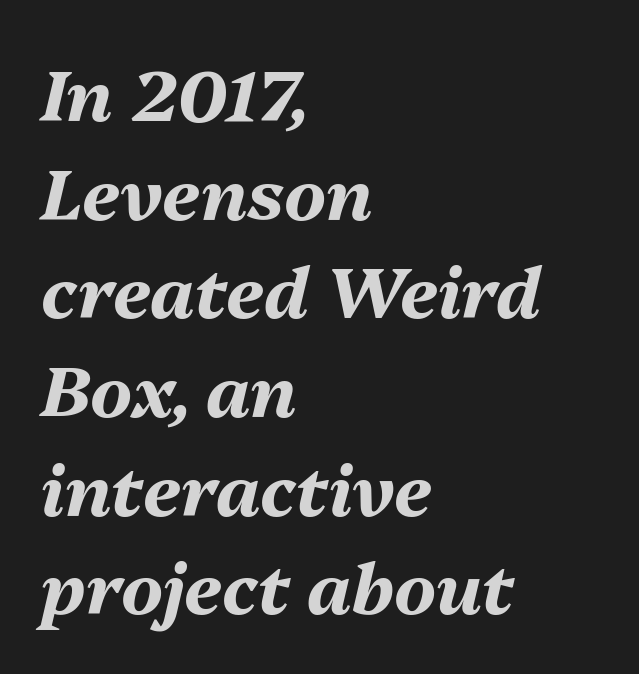
Students, this is bold: see how much ink each stroke carries. The rendering uses a moderate line-height, typical for paragraphs. The rendering uses natural spacing where letterforms have individual widths. This rendering uses left alignment, leaving the right contour irregular.
